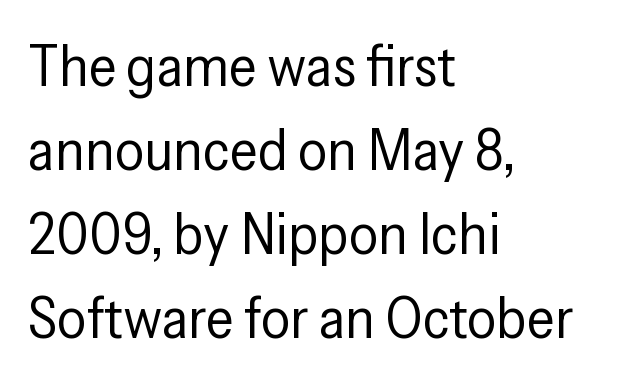
The image shows 58 px regular-weight, condensed sans-serif type, upright; set left-aligned, normal line spacing (1.45x), normal letter spacing, not underlined; low stroke contrast and a medium x-height.
